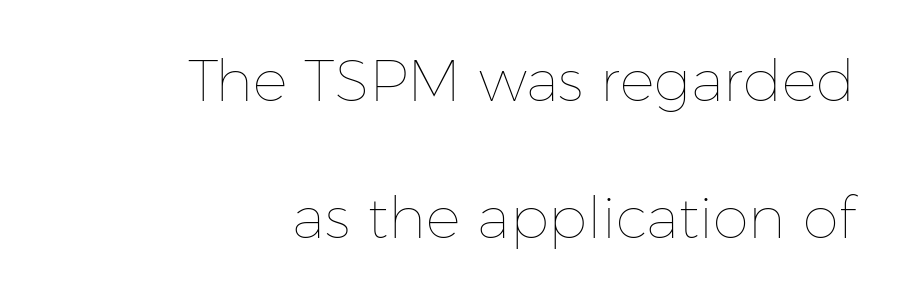
Q: Is the text bold? A: No.
Q: Is the text italic (slanted)? A: No, it is upright.
Q: Is the text underlined? A: No.
Q: How is the paragraph aligned? A: Right-aligned.
Q: Is the spacing between letters normal or unusually wide? A: Normal.
Q: Is the spacing between lines tight, normal or loose? A: Loose.
Q: Width (condensed, normal, or wide)? A: Normal.
Q: Stroke contrast? A: Low.
Q: x-height? A: Medium.
Q: Monospaced? A: No.
